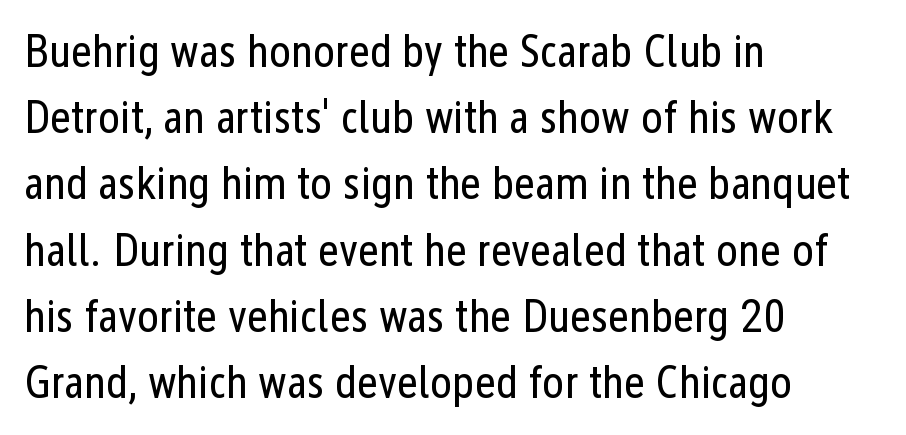
The font sits on the lighter half of the weight spectrum, regular included. Are there feet on the stems? There aren't — it's a sans. The gap between lines stays unmarked. Quick note: interline space is typical. Each line starts at the same left margin while the right side varies. Short note: letters normally spaced.
